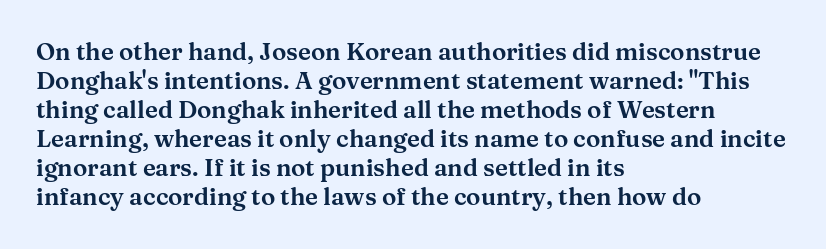
The area under the type is left untouched. Is the block centered? No — it sits flush against the left margin. Default kerning and tracking; the words read as compact shapes. Is there any slant? The stems are plumb.
